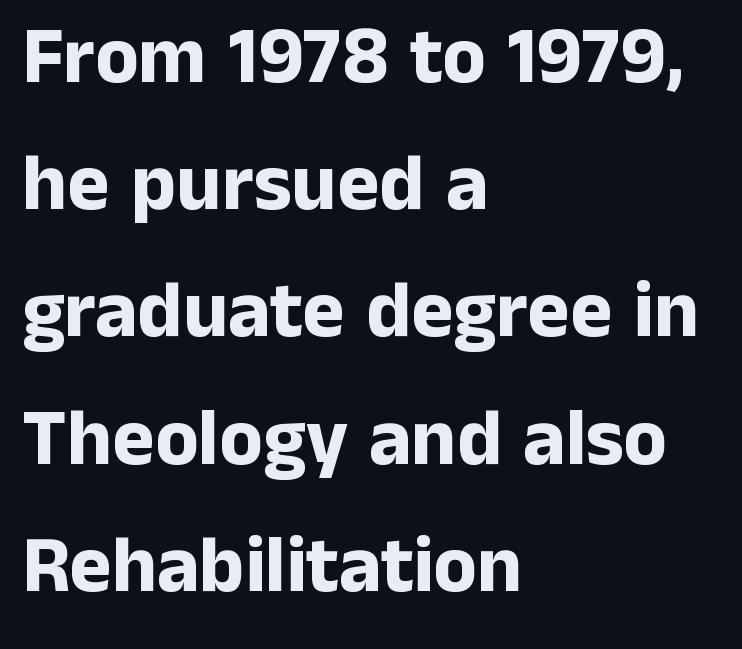
{"serif": "no", "italic": "no", "bold": "yes", "weight": "bold", "width": "normal", "stroke_contrast": "low", "x_height": "medium", "monospaced": "no", "underline": "no", "align": "left", "line_spacing": "normal", "line_spacing_ratio": 1.59, "letter_spacing": "normal", "letter_spacing_em": 0.0, "glyph_px": 80}
